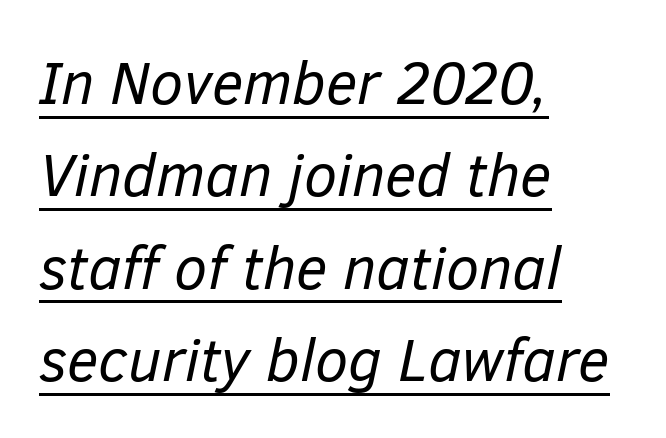
{"italic": "yes", "lean": "right", "slant_degrees": 12, "bold": "no", "weight": "regular", "width": "normal", "stroke_contrast": "low", "x_height": "medium", "monospaced": "no", "underline": "yes", "align": "left", "line_spacing": "normal", "line_spacing_ratio": 1.54, "letter_spacing": "normal", "letter_spacing_em": 0.0, "glyph_px": 60}
